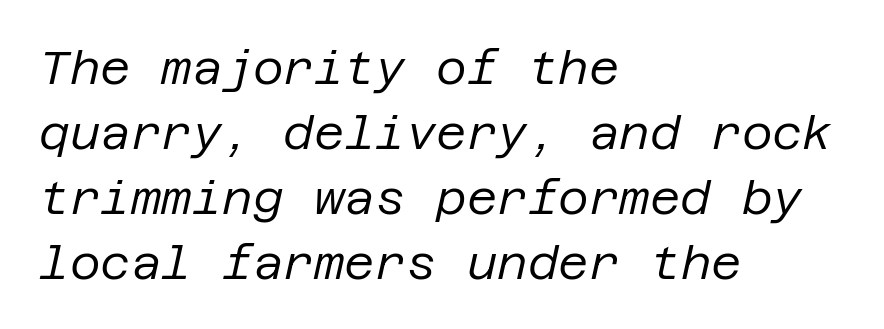
Q: Is the text bold? A: No.
Q: Is the text italic (slanted)? A: Yes, it leans right by about 12 degrees.
Q: Is the text underlined? A: No.
Q: How is the paragraph aligned? A: Left-aligned.
Q: Is the spacing between letters normal or unusually wide? A: Normal.
Q: Is the spacing between lines tight, normal or loose? A: Normal.
Q: Width (condensed, normal, or wide)? A: Normal.
Q: Stroke contrast? A: Low.
Q: x-height? A: Large.
